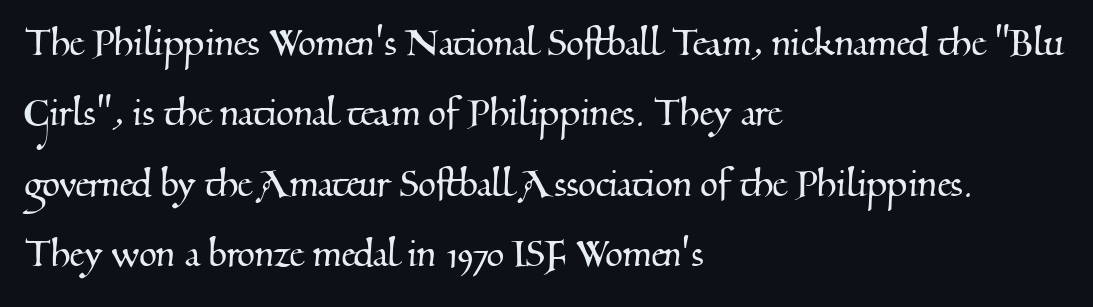
{"serif": "yes", "width": "normal", "stroke_contrast": "medium", "x_height": "small", "monospaced": "no", "underline": "no", "align": "left", "line_spacing": "normal", "line_spacing_ratio": 1.53, "letter_spacing": "normal", "letter_spacing_em": 0.0, "glyph_px": 46}
